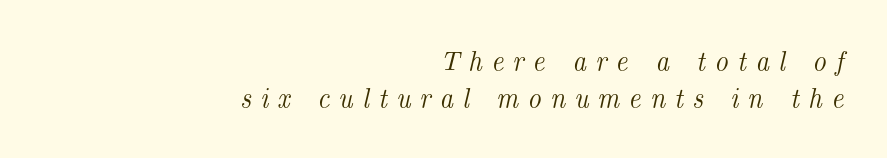
Q: Is the text italic (slanted)? A: Yes, it leans right by about 14 degrees.
Q: Is the text underlined? A: No.
Q: How is the paragraph aligned? A: Right-aligned.
Q: Is the spacing between letters normal or unusually wide? A: Unusually wide.
Q: Is the spacing between lines tight, normal or loose? A: Normal.
